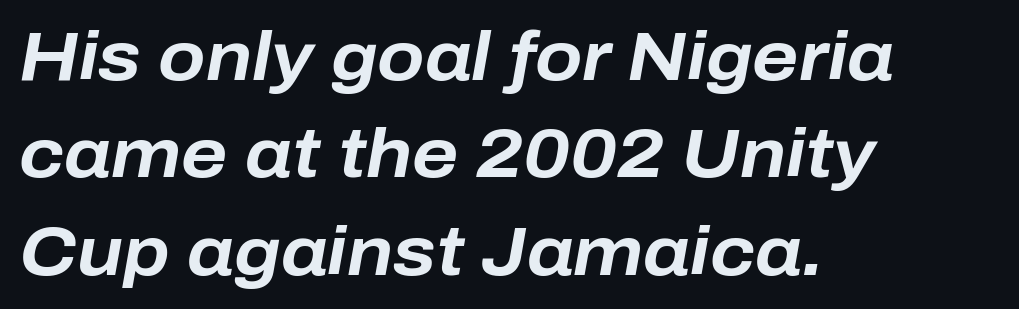
Q: Is the text bold? A: Yes.
Q: Is the text italic (slanted)? A: Yes, it leans right by about 10 degrees.
Q: Is the text underlined? A: No.
Q: How is the paragraph aligned? A: Left-aligned.
Q: Is the spacing between letters normal or unusually wide? A: Normal.
Q: Is the spacing between lines tight, normal or loose? A: Normal.
Q: Width (condensed, normal, or wide)? A: Normal.
Q: Stroke contrast? A: Low.
Q: x-height? A: Medium.
Q: Monospaced? A: No.
